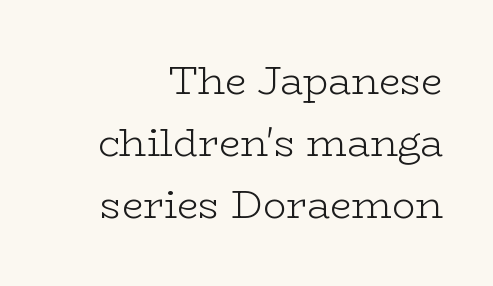
The image shows 39 px light, wide serif type, upright; set right-aligned, normal line spacing (1.59x), normal letter spacing, not underlined; low stroke contrast and a medium x-height.
